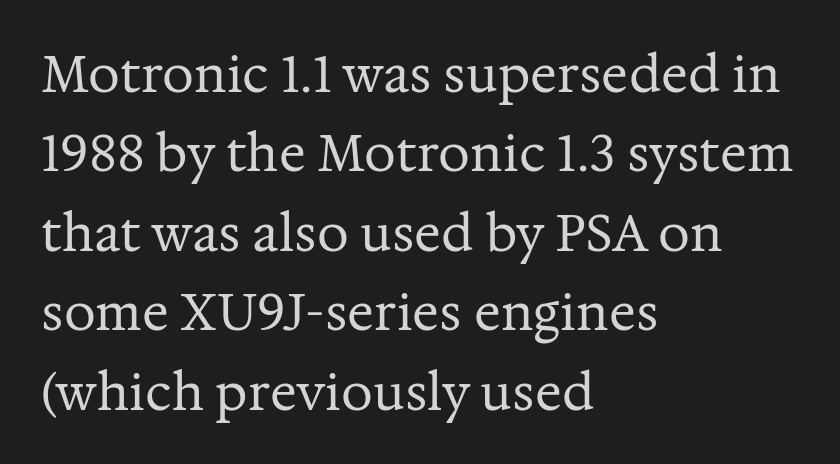
Is the letter spacing exaggerated? No — it looks like the ordinary default. This rendering features lettering with no underline. Is there any slant? The stems are plumb. Normally led — the rows are evenly, conventionally spaced. These lines are composed in type with serifs.
